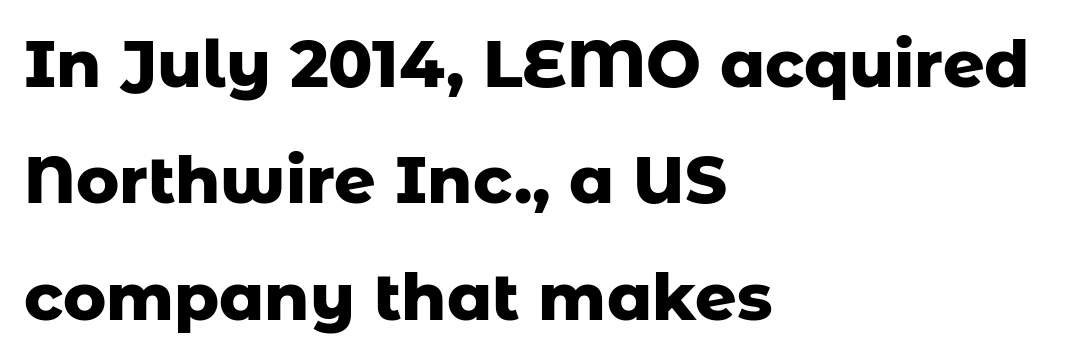
Q: Is the text bold? A: Yes.
Q: Is the text italic (slanted)? A: No, it is upright.
Q: Is the typeface a serif or a sans-serif typeface? A: Sans-serif.
Q: Is the text underlined? A: No.
Q: How is the paragraph aligned? A: Left-aligned.
Q: Is the spacing between letters normal or unusually wide? A: Normal.
Q: Width (condensed, normal, or wide)? A: Normal.
Q: Stroke contrast? A: Low.
Q: x-height? A: Medium.
Q: Monospaced? A: No.
